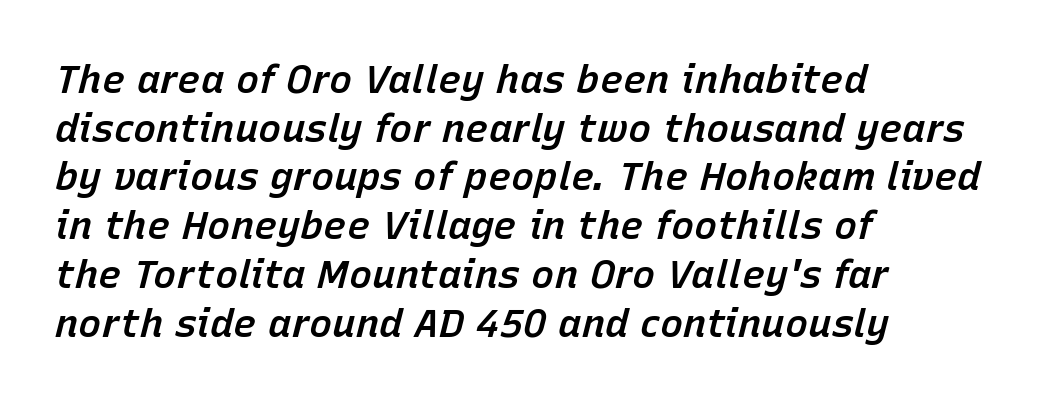
The image shows 39 px semibold type, italic (leaning right); set left-aligned, normal line spacing (1.25x), normal letter spacing, not underlined; low stroke contrast and a medium x-height.
